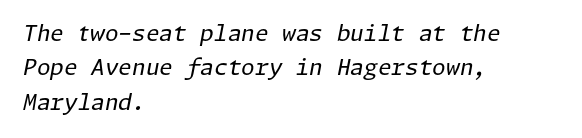
The image shows 22 px text type, italic (leaning right); set left-aligned, normal line spacing (1.56x), normal letter spacing, not underlined.
